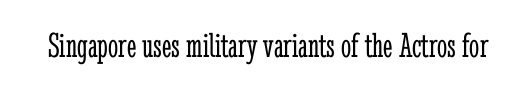
The image shows 36 px light, condensed serif type, upright; set normal letter spacing, not underlined; low stroke contrast and a medium x-height.
